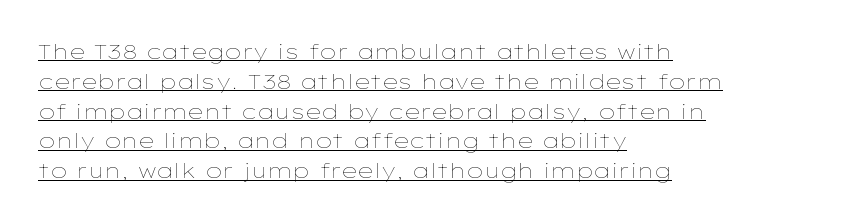
{"italic": "no", "bold": "no", "underline": "yes", "align": "left", "line_spacing": "normal", "line_spacing_ratio": 1.42, "letter_spacing": "normal", "letter_spacing_em": 0.0, "glyph_px": 21}
